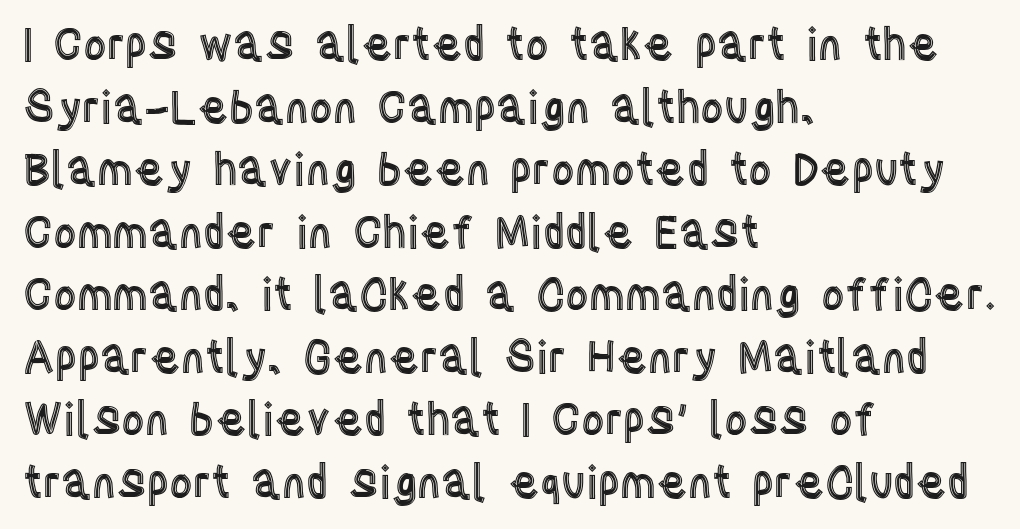
The image shows 45 px condensed type, upright; set left-aligned, normal line spacing (1.39x), normal letter spacing, not underlined; a large x-height.
